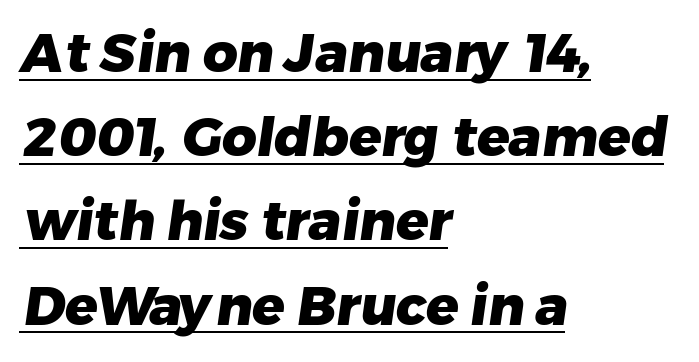
Heft: maximum for text — a bold. A classic flush-left, rag-right setting is used for this passage. The leading is moderate, giving the passage an even texture. The face used here is proportionally spaced, like ordinary book or web type.
